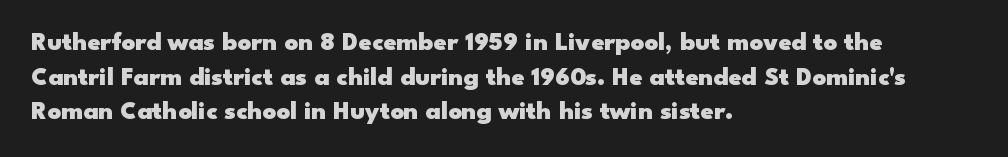
The image shows 26 px bold type, upright; set left-aligned, normal line spacing (1.33x), normal letter spacing, not underlined.
